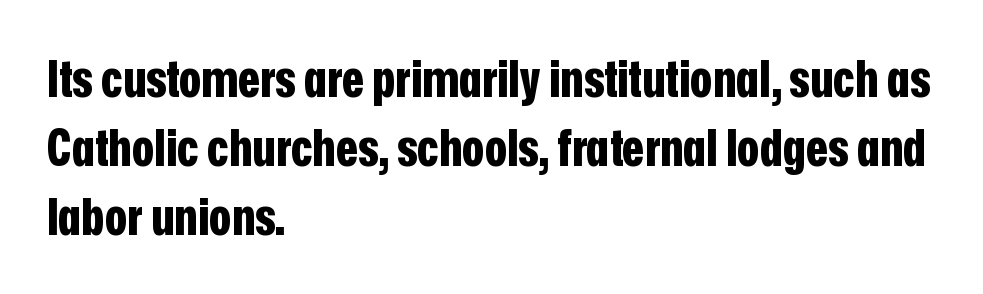
The image shows 51 px bold, condensed sans-serif type, upright; set left-aligned, normal line spacing (1.35x), normal letter spacing, not underlined; low stroke contrast and a medium x-height.
